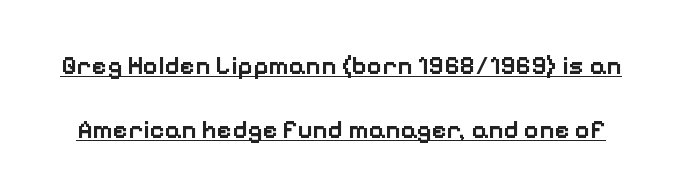
Q: Is the text bold? A: Semi-bold.
Q: Is the text italic (slanted)? A: No, it is upright.
Q: Is the text underlined? A: Yes.
Q: Is the spacing between letters normal or unusually wide? A: Normal.
Q: Is the spacing between lines tight, normal or loose? A: Loose.
